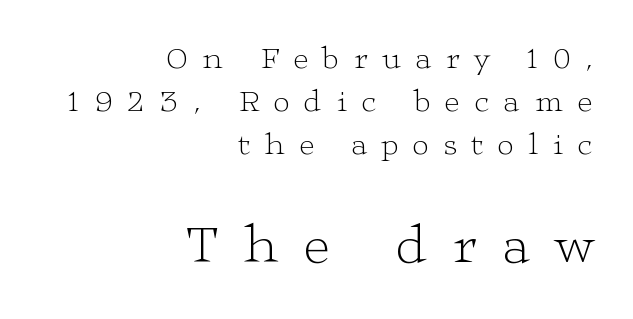
A flush-right, rag-left setting is used for this passage. The font is comparable to plain body text, perhaps lighter. Regarding leading, the lines here are spaced in the standard way. Note the varied advance widths — an 'i' is clearly narrower than an 'm'.
